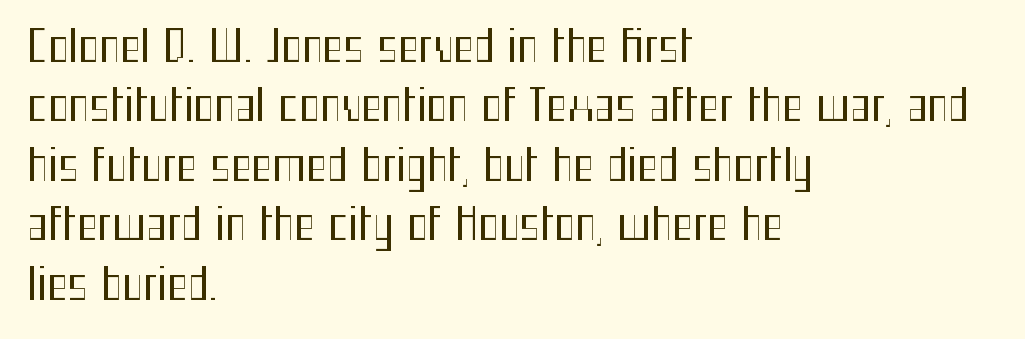
Bare-footed words on every line. Does the type have serifs? No, each stem ends abruptly. Visually the block forms a straight wall on the left and a jagged coastline on the right. Vertical stems look standard width or narrower in stroke. If you drew a line through each stem, it would be perfectly vertical. The passage shown is typed in a proportional face where columns would drift.
